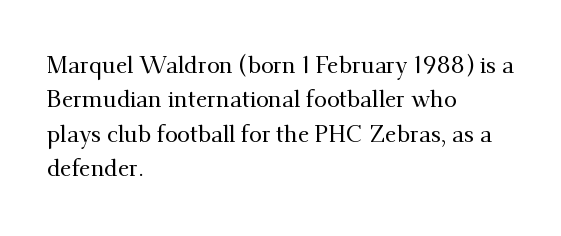
Q: Is the text italic (slanted)? A: No, it is upright.
Q: Is the text underlined? A: No.
Q: How is the paragraph aligned? A: Left-aligned.
Q: Is the spacing between letters normal or unusually wide? A: Normal.
Q: Is the spacing between lines tight, normal or loose? A: Normal.
